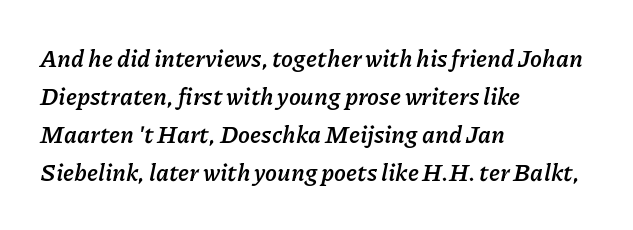
Q: Is the text bold? A: Yes.
Q: Is the text italic (slanted)? A: Yes, it leans right by about 11 degrees.
Q: Is the text underlined? A: No.
Q: How is the paragraph aligned? A: Left-aligned.
Q: Is the spacing between letters normal or unusually wide? A: Normal.
Q: Is the spacing between lines tight, normal or loose? A: Normal.
